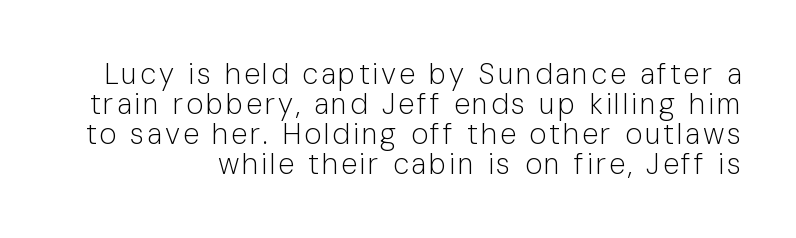
{"serif": "no", "italic": "no", "bold": "no", "weight": "light", "width": "normal", "stroke_contrast": "low", "x_height": "medium", "monospaced": "no", "underline": "no", "line_spacing": "tight", "line_spacing_ratio": 1.03, "glyph_px": 29}
